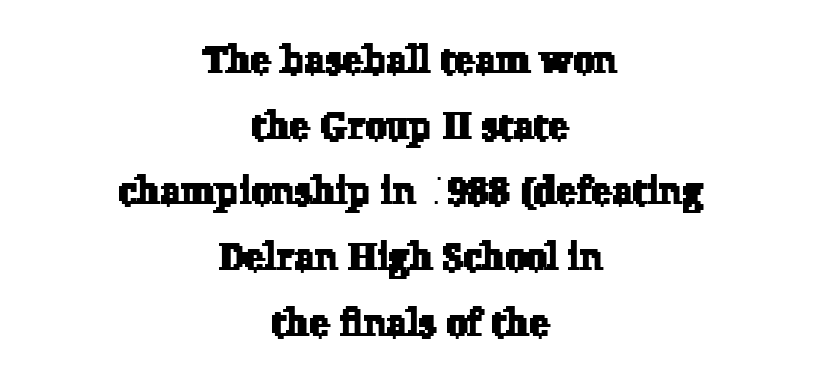
Q: Is the typeface a serif or a sans-serif typeface? A: Serif.
Q: Is the text underlined? A: No.
Q: How is the paragraph aligned? A: Centered.
Q: Is the spacing between letters normal or unusually wide? A: Normal.
Q: Width (condensed, normal, or wide)? A: Normal.
Q: Stroke contrast? A: Low.
Q: x-height? A: Medium.
Q: Monospaced? A: No.
